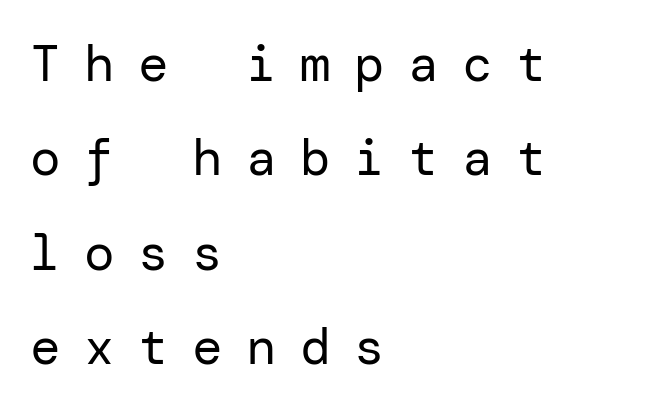
{"serif": "no", "italic": "no", "bold": "no", "weight": "regular", "width": "normal", "stroke_contrast": "low", "x_height": "medium", "underline": "no", "align": "left", "line_spacing_ratio": 1.85, "letter_spacing": "wide", "letter_spacing_em": 0.46, "glyph_px": 51}
